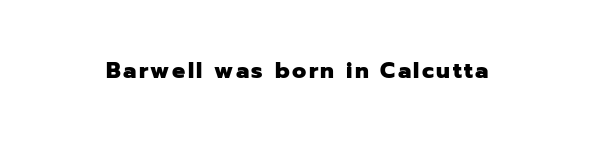
Q: Is the text bold? A: Yes.
Q: Is the text italic (slanted)? A: No, it is upright.
Q: Is the text underlined? A: No.
